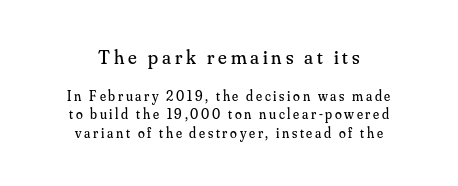
The image shows 20 px text type, upright; set centered, normal line spacing (1.33x), not underlined; the first (top) block is 1.43x larger.
